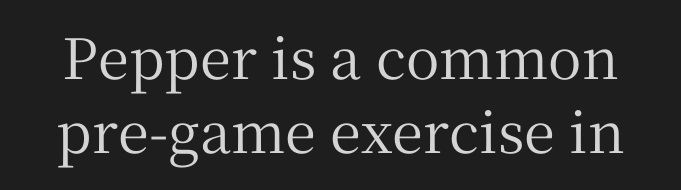
{"serif": "yes", "italic": "no", "width": "normal", "stroke_contrast": "medium", "x_height": "medium", "monospaced": "no", "underline": "no", "line_spacing": "normal", "line_spacing_ratio": 1.33, "letter_spacing": "normal", "letter_spacing_em": 0.0, "glyph_px": 56}
